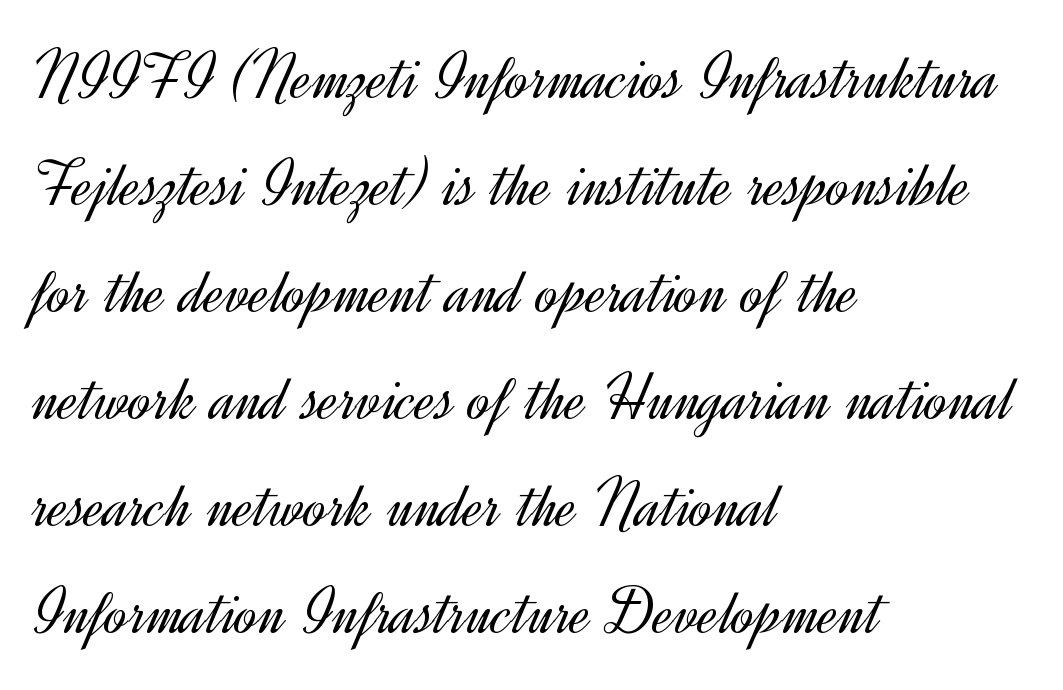
The paragraph has a hard left edge and a soft right edge. Tracking here is standard; glyphs follow each other at the usual distance. The font is comparable to plain body text, perhaps lighter. The line-height multiplier appears to be the usual default. Unmarked baselines from the first word to the last. A typesetter would label this face a sans.
